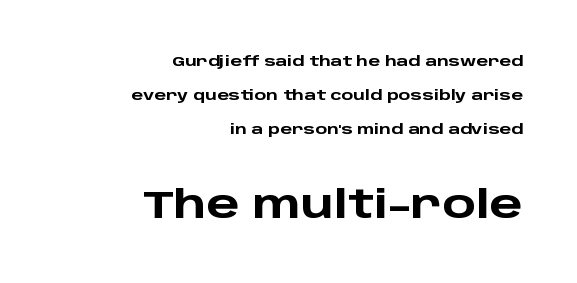
{"serif": "no", "italic": "no", "bold": "yes", "weight": "heavy", "width": "wide", "stroke_contrast": "low", "x_height": "large", "monospaced": "no", "underline": "no", "align": "right", "line_spacing": "loose", "line_spacing_ratio": 2.43, "letter_spacing": "normal", "letter_spacing_em": 0.0, "larger_block": "second", "size_ratio": 2.79, "glyph_px": 39}
